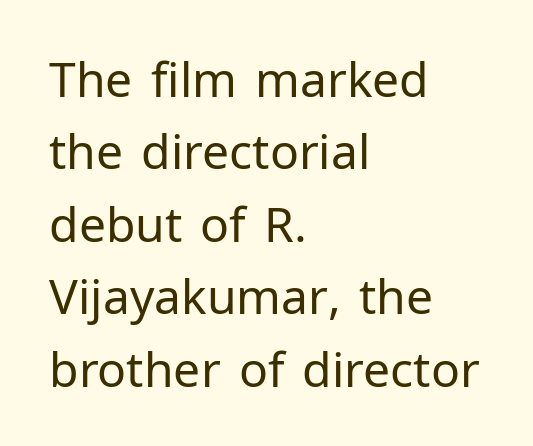
Q: Is the text bold? A: No.
Q: Is the text italic (slanted)? A: No, it is upright.
Q: Is the typeface a serif or a sans-serif typeface? A: Sans-serif.
Q: Is the text underlined? A: No.
Q: How is the paragraph aligned? A: Left-aligned.
Q: Is the spacing between letters normal or unusually wide? A: Normal.
Q: Is the spacing between lines tight, normal or loose? A: Normal.
Q: Width (condensed, normal, or wide)? A: Normal.
Q: Stroke contrast? A: Low.
Q: x-height? A: Medium.
Q: Monospaced? A: No.
